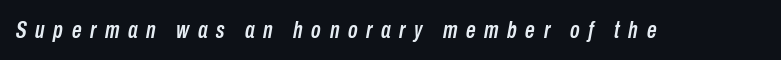
A typesetter would call this heavily tracked-out type. This rendering features lettering with no underline. There's an unmistakable incline to the writing here.
